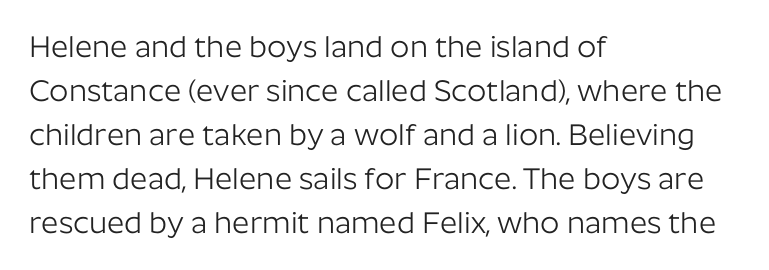
The image shows 30 px light sans-serif type, upright; set left-aligned, normal line spacing (1.47x), normal letter spacing, not underlined; low stroke contrast and a medium x-height.
